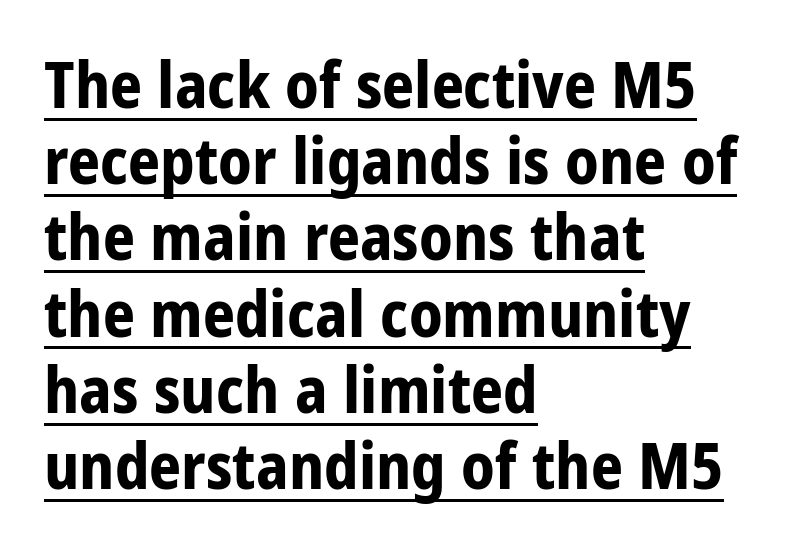
{"serif": "no", "italic": "no", "bold": "yes", "weight": "bold", "width": "condensed", "stroke_contrast": "low", "x_height": "large", "monospaced": "no", "underline": "yes", "align": "left", "line_spacing_ratio": 1.21, "letter_spacing": "normal", "letter_spacing_em": 0.0, "glyph_px": 63}
